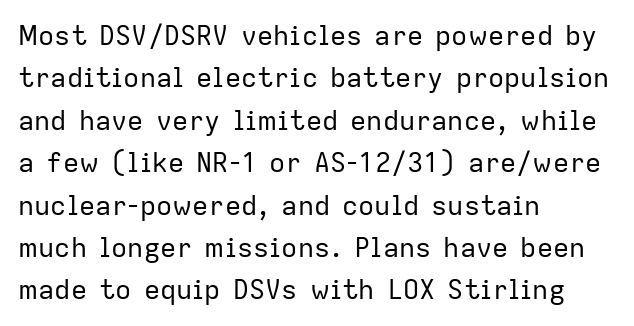
Q: Is the text bold? A: No.
Q: Is the text italic (slanted)? A: No, it is upright.
Q: Is the text underlined? A: No.
Q: How is the paragraph aligned? A: Left-aligned.
Q: Is the spacing between letters normal or unusually wide? A: Normal.
Q: Is the spacing between lines tight, normal or loose? A: Normal.
